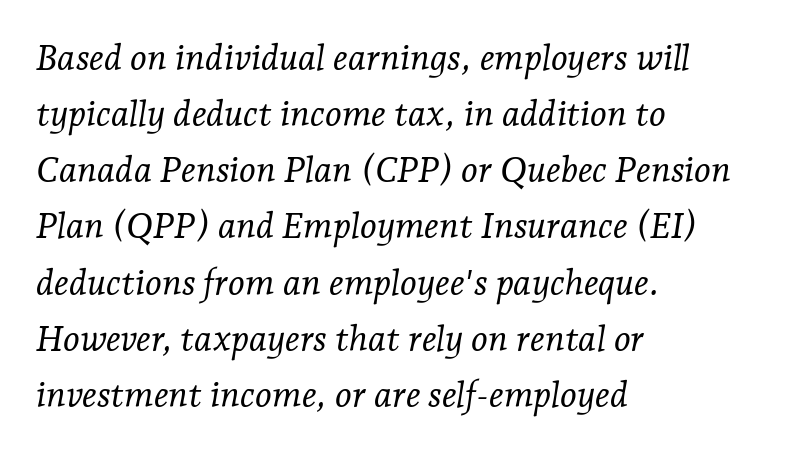
The image shows 36 px light serif type, italic (leaning right); set left-aligned, normal line spacing (1.56x), normal letter spacing, not underlined; low stroke contrast and a medium x-height.
